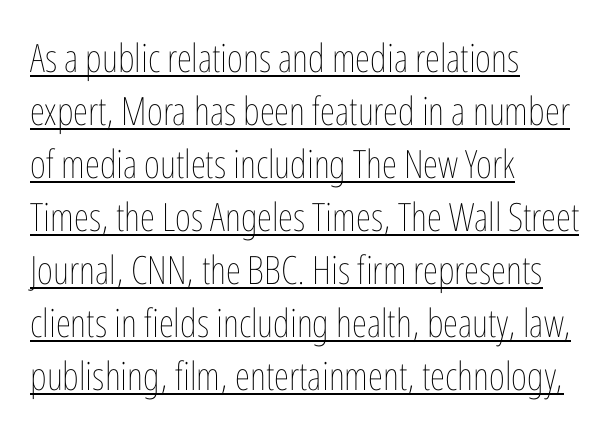
The specimen reads as upright at a glance. The glyphs are accompanied by a horizontal stroke just below them. Regarding leading, the lines here are spaced in the standard way. Letters have the restrained weight of plain body copy at most. Short note: letters normally spaced. The rendering uses natural spacing where letterforms have individual widths.
